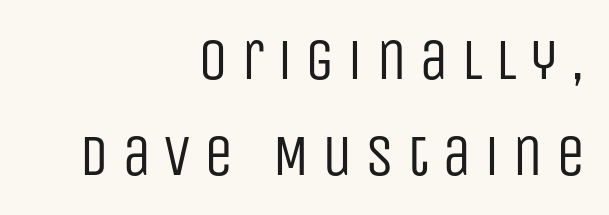
The image shows 59 px regular-weight, condensed sans-serif type, upright; set right-aligned, normal line spacing (1.62x), unusually wide letter spacing (+0.21 em), not underlined; low stroke contrast and a large x-height.
